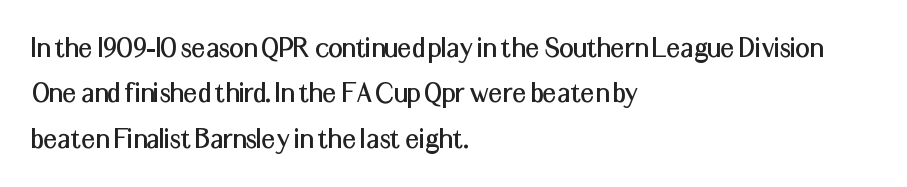
Compared with typical paragraphs, the rows here are spaced about the same. Observe the absence of serifs on each vertical stroke in this sample. The lettering holds an erect, upright posture throughout. The gaps between neighbouring characters are ordinary and unremarkable. Alignment: flush left. The passage shown is not underscored anywhere.
